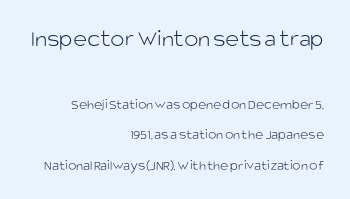
The composition opens big and finishes small. Compared with typical body copy, the letter spacing here is the same. Glance below the letters and you will spot only blank space. The cut favours lightness, reaching ordinary text weight at its darkest.
